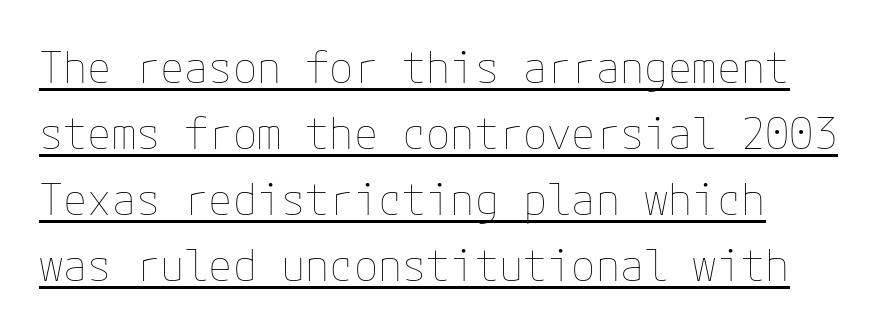
{"italic": "no", "bold": "no", "weight": "thin", "width": "normal", "stroke_contrast": "low", "x_height": "medium", "underline": "yes", "align": "left", "line_spacing": "normal", "line_spacing_ratio": 1.5, "letter_spacing": "normal", "letter_spacing_em": 0.0, "glyph_px": 44}
